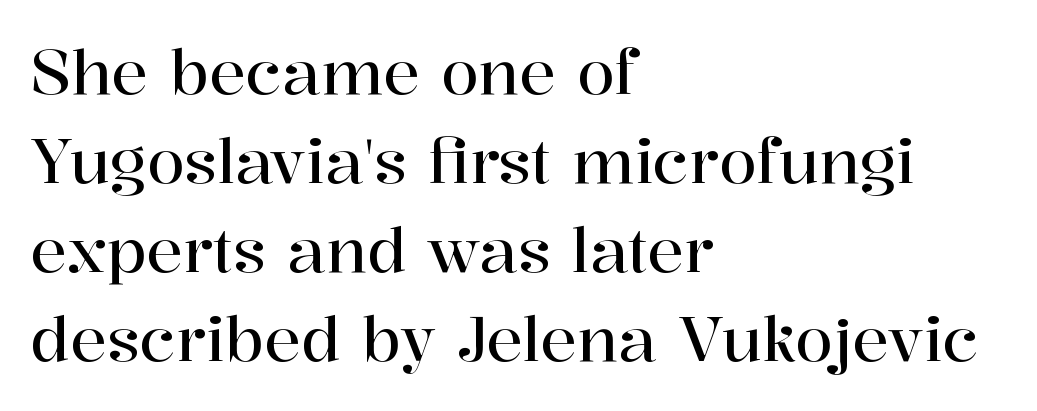
What stands out about the letter spacing? Nothing — it is the standard amount. You can tell from the footed stems that serif type was used. This sample uses an upright cut, with every glyph sitting square on the baseline. Regarding leading, the lines here are spaced in the standard way. Only glyphs here, with clear space below each row. In CSS terms this would be text-align: left.
